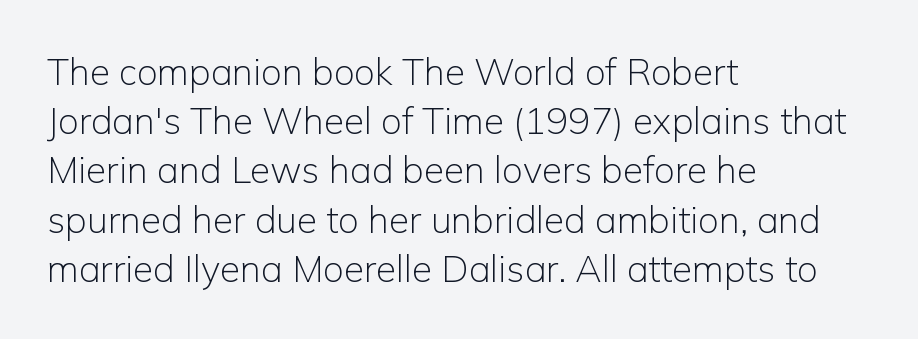
{"serif": "no", "italic": "no", "bold": "no", "weight": "light", "width": "normal", "stroke_contrast": "low", "x_height": "medium", "monospaced": "no", "underline": "no", "align": "left", "line_spacing": "normal", "line_spacing_ratio": 1.33, "letter_spacing": "normal", "letter_spacing_em": 0.0, "glyph_px": 37}
